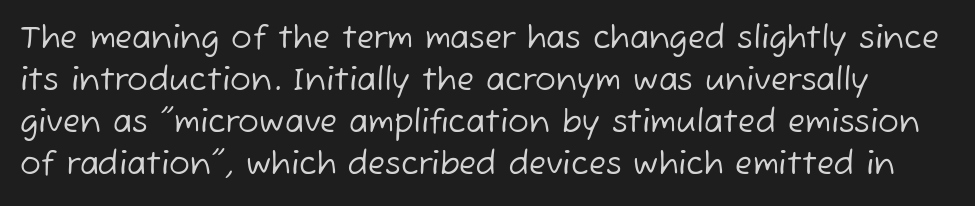
Q: Is the text bold? A: No.
Q: Is the typeface a serif or a sans-serif typeface? A: Sans-serif.
Q: Is the text underlined? A: No.
Q: Is the spacing between letters normal or unusually wide? A: Normal.
Q: Is the spacing between lines tight, normal or loose? A: Normal.
Q: Width (condensed, normal, or wide)? A: Normal.
Q: Stroke contrast? A: Low.
Q: x-height? A: Medium.
Q: Monospaced? A: No.
